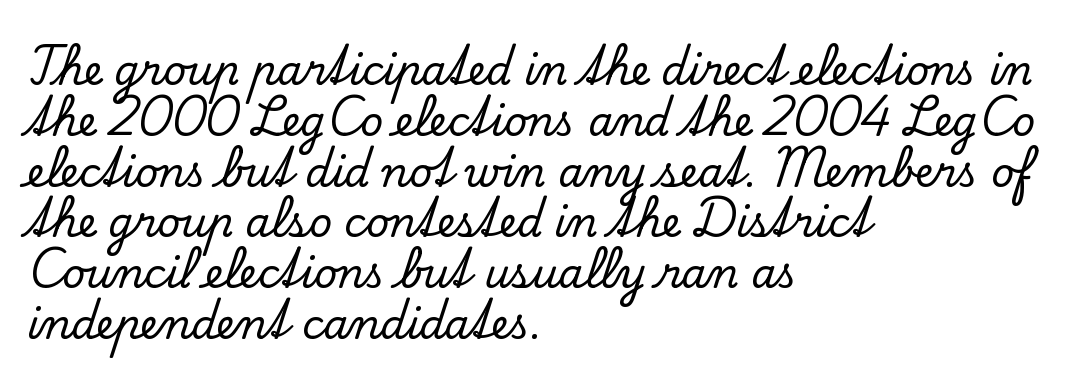
The glyphs are unaccompanied by any horizontal stroke below them. Leading: standard. Classification — serif. The passage shown is typed in a proportional face where columns would drift.
